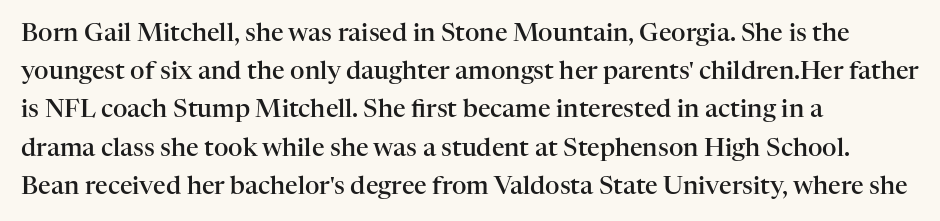
How heavy is the stroke? Medium-heavy — a semibold, shy of bold. Summary of vertical rhythm: regular, with standard interline spacing. Underline: absent. Inter-character spacing is left at the font's built-in metrics. A student would call this left alignment; a typographer would say flush left, rag right. Italic? Not at all — the glyphs are vertical.
